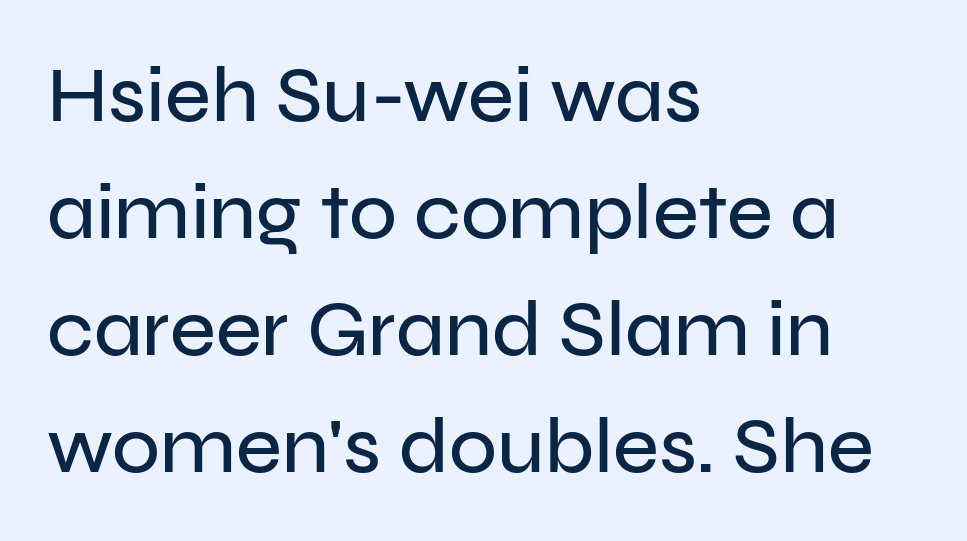
{"serif": "no", "italic": "no", "width": "normal", "stroke_contrast": "low", "x_height": "medium", "monospaced": "no", "underline": "no", "align": "left", "line_spacing": "normal", "line_spacing_ratio": 1.48, "letter_spacing": "normal", "letter_spacing_em": 0.0, "glyph_px": 79}
